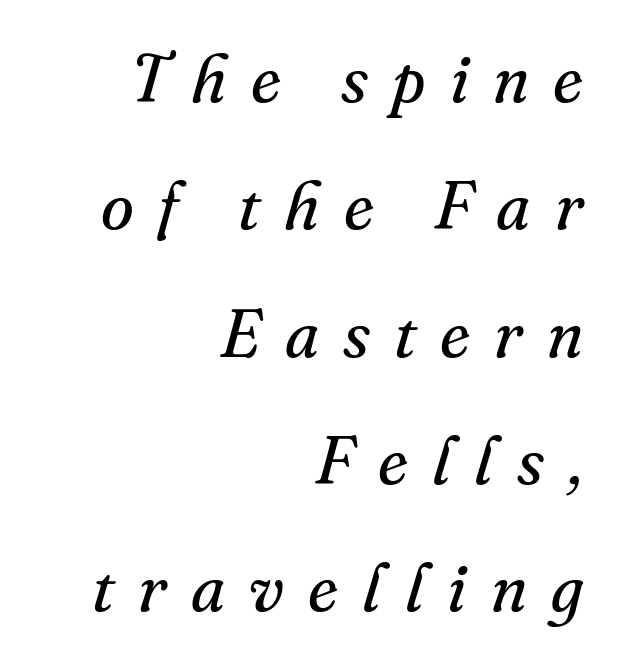
{"serif": "yes", "italic": "yes", "lean": "right", "slant_degrees": 16, "bold": "no", "weight": "regular", "width": "normal", "stroke_contrast": "medium", "x_height": "small", "monospaced": "no", "underline": "no", "align": "right", "line_spacing": "loose", "line_spacing_ratio": 1.9, "letter_spacing": "wide", "letter_spacing_em": 0.36, "glyph_px": 67}
